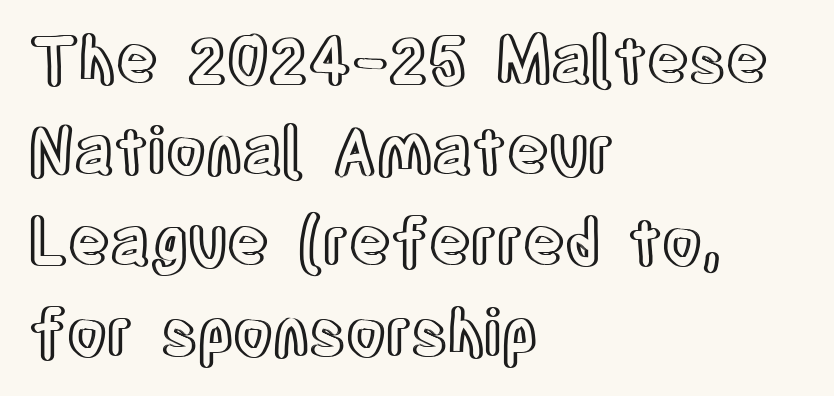
The typesetter chose a ragged-right arrangement here. Words appear dense and cohesive because spacing is normal. Here the designer chose a conventional face with non-uniform glyph widths. Letters rest on an invisible, unmarked baseline.
